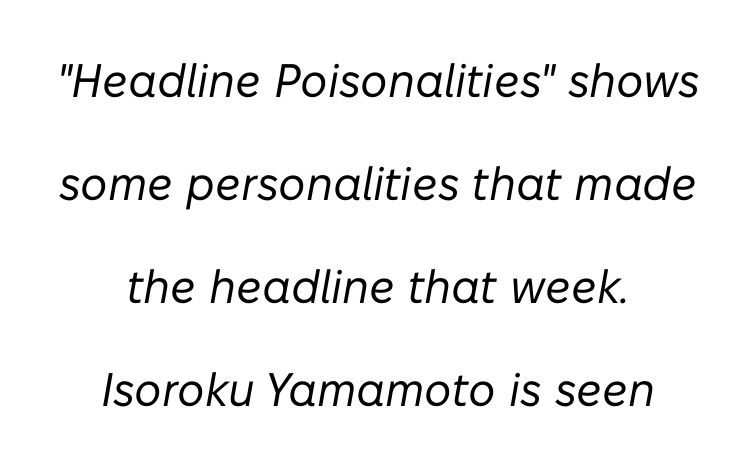
Q: Is the text bold? A: No.
Q: Is the text italic (slanted)? A: Yes, it leans right by about 10 degrees.
Q: Is the text underlined? A: No.
Q: How is the paragraph aligned? A: Centered.
Q: Is the spacing between letters normal or unusually wide? A: Normal.
Q: Is the spacing between lines tight, normal or loose? A: Loose.
Q: Width (condensed, normal, or wide)? A: Normal.
Q: Stroke contrast? A: Low.
Q: x-height? A: Medium.
Q: Monospaced? A: No.
